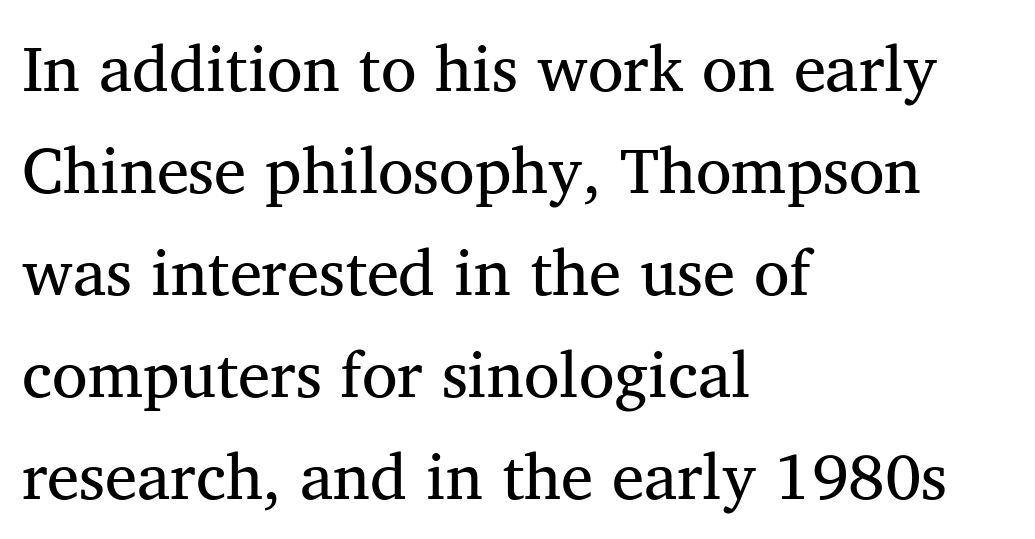
Q: Is the text bold? A: No.
Q: Is the typeface a serif or a sans-serif typeface? A: Serif.
Q: Is the text underlined? A: No.
Q: How is the paragraph aligned? A: Left-aligned.
Q: Is the spacing between letters normal or unusually wide? A: Normal.
Q: Is the spacing between lines tight, normal or loose? A: Normal.
Q: Width (condensed, normal, or wide)? A: Normal.
Q: Stroke contrast? A: Medium.
Q: x-height? A: Medium.
Q: Monospaced? A: No.
